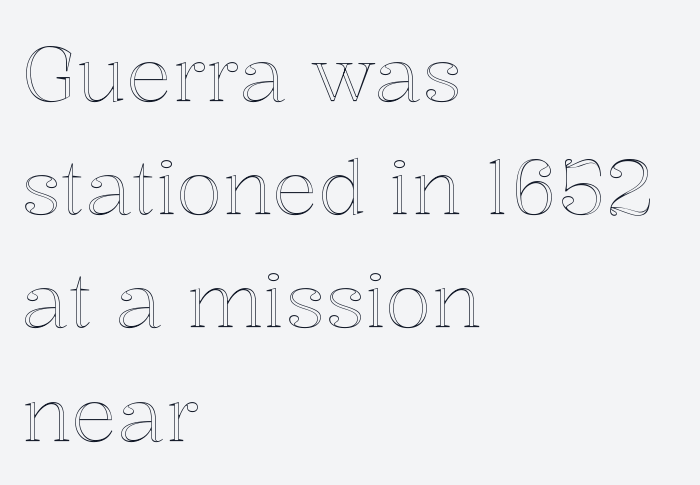
Q: Is the text italic (slanted)? A: No, it is upright.
Q: Is the text underlined? A: No.
Q: How is the paragraph aligned? A: Left-aligned.
Q: Is the spacing between letters normal or unusually wide? A: Normal.
Q: Is the spacing between lines tight, normal or loose? A: Normal.
Q: Width (condensed, normal, or wide)? A: Normal.
Q: x-height? A: Medium.
Q: Monospaced? A: No.
